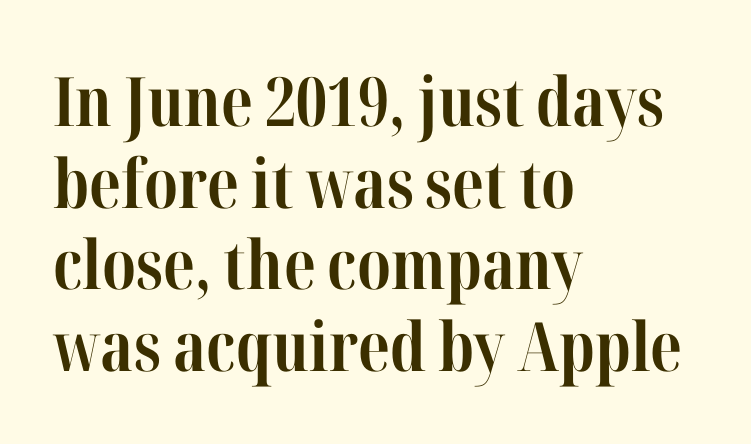
{"serif": "yes", "italic": "no", "bold": "yes", "weight": "bold", "width": "condensed", "stroke_contrast": "high", "x_height": "medium", "monospaced": "no", "underline": "no", "align": "left", "line_spacing_ratio": 1.2, "letter_spacing": "normal", "letter_spacing_em": 0.0, "glyph_px": 68}
